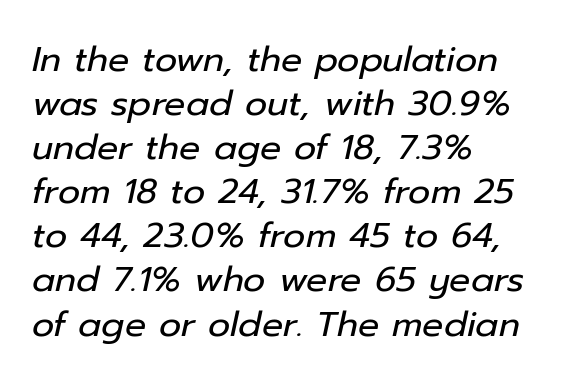
{"italic": "yes", "lean": "right", "slant_degrees": 12, "bold": "no", "weight": "regular", "width": "normal", "stroke_contrast": "low", "x_height": "medium", "monospaced": "no", "underline": "no", "align": "left", "line_spacing": "normal", "line_spacing_ratio": 1.26, "letter_spacing": "normal", "letter_spacing_em": 0.0, "glyph_px": 35}
